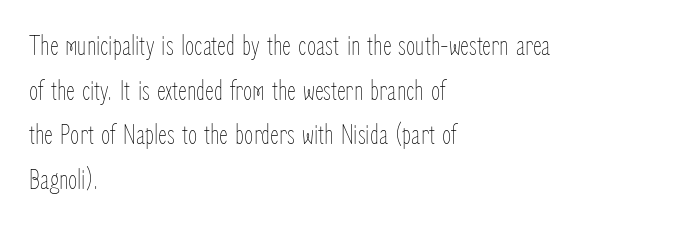
Q: Is the text bold? A: No.
Q: Is the text italic (slanted)? A: No, it is upright.
Q: Is the text underlined? A: No.
Q: How is the paragraph aligned? A: Left-aligned.
Q: Is the spacing between letters normal or unusually wide? A: Normal.
Q: Is the spacing between lines tight, normal or loose? A: Normal.
Q: Width (condensed, normal, or wide)? A: Condensed.
Q: Stroke contrast? A: Low.
Q: x-height? A: Medium.
Q: Monospaced? A: No.
